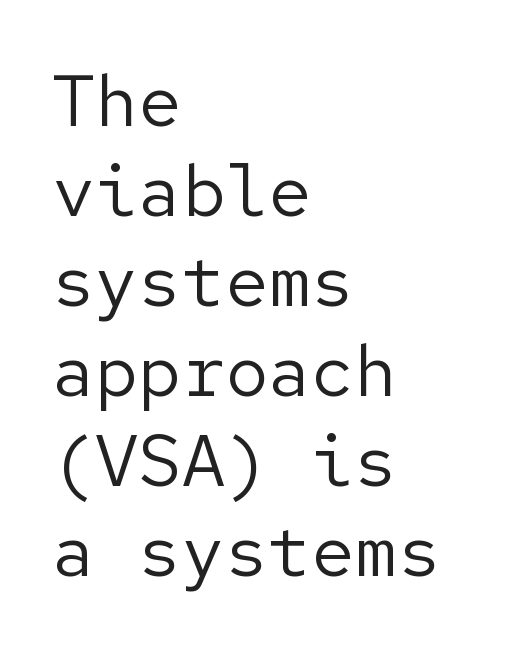
Q: Is the text bold? A: No.
Q: Is the text italic (slanted)? A: No, it is upright.
Q: Is the typeface a serif or a sans-serif typeface? A: Sans-serif.
Q: Is the text underlined? A: No.
Q: How is the paragraph aligned? A: Left-aligned.
Q: Is the spacing between letters normal or unusually wide? A: Normal.
Q: Is the spacing between lines tight, normal or loose? A: Normal.
Q: Width (condensed, normal, or wide)? A: Normal.
Q: Stroke contrast? A: Low.
Q: x-height? A: Medium.
